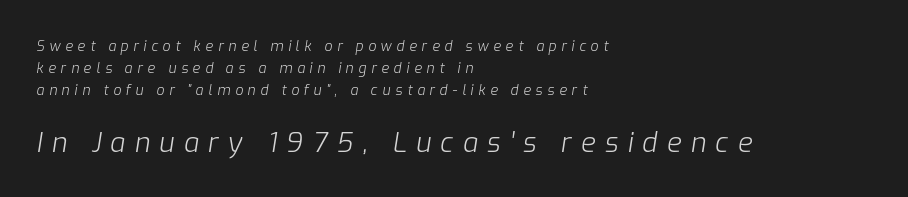
{"italic": "yes", "lean": "right", "slant_degrees": 9, "bold": "no", "underline": "no", "align": "left", "line_spacing": "normal", "line_spacing_ratio": 1.58, "letter_spacing": "wide", "letter_spacing_em": 0.34, "larger_block": "second", "size_ratio": 1.93, "glyph_px": 27}
